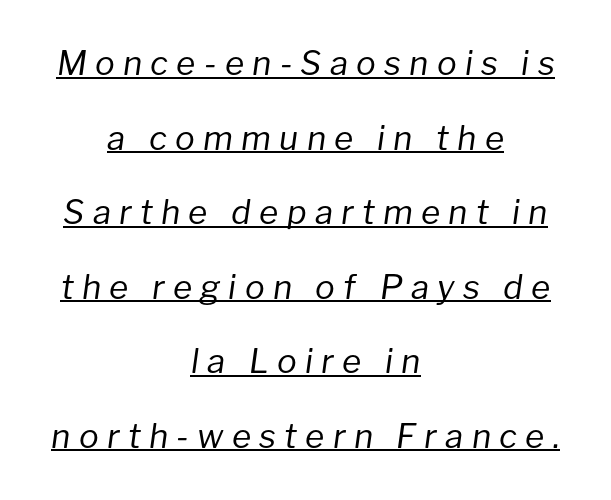
{"italic": "yes", "lean": "right", "slant_degrees": 8, "bold": "no", "weight": "regular", "width": "normal", "stroke_contrast": "low", "x_height": "medium", "monospaced": "no", "underline": "yes", "align": "center", "line_spacing": "loose", "line_spacing_ratio": 2.26, "letter_spacing": "wide", "letter_spacing_em": 0.25, "glyph_px": 33}
